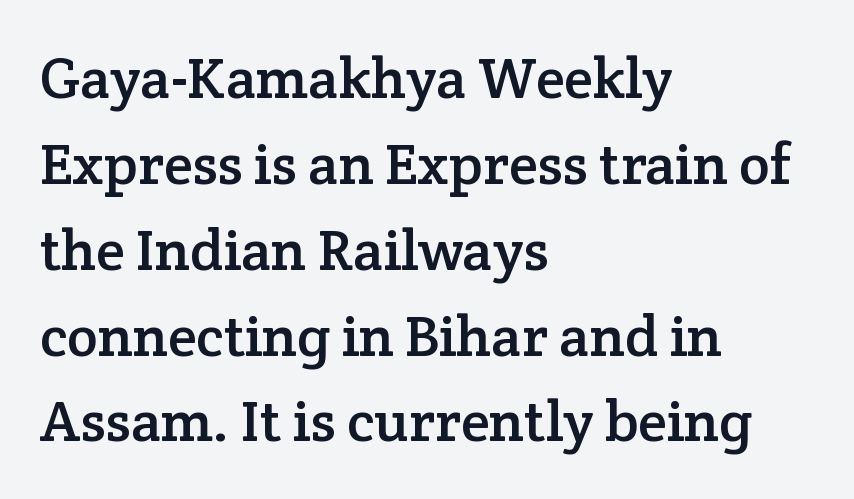
Q: Is the text italic (slanted)? A: No, it is upright.
Q: Is the typeface a serif or a sans-serif typeface? A: Serif.
Q: Is the text underlined? A: No.
Q: How is the paragraph aligned? A: Left-aligned.
Q: Is the spacing between letters normal or unusually wide? A: Normal.
Q: Is the spacing between lines tight, normal or loose? A: Normal.
Q: Width (condensed, normal, or wide)? A: Normal.
Q: Stroke contrast? A: Low.
Q: x-height? A: Medium.
Q: Monospaced? A: No.
